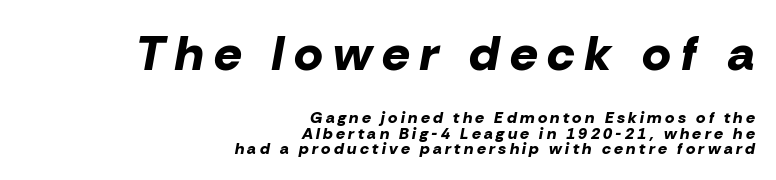
The image shows 49 px bold type, italic (leaning right); set right-aligned, tight line spacing (0.96x), unusually wide letter spacing (+0.21 em), not underlined; the first (top) block is 3.06x larger; low stroke contrast and a medium x-height.
